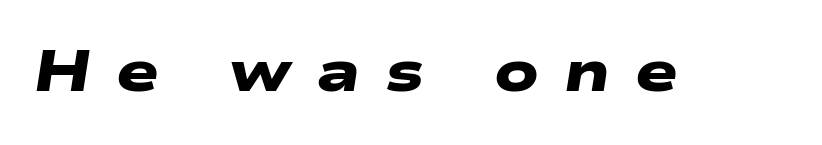
Q: Is the text bold? A: Yes.
Q: Is the typeface a serif or a sans-serif typeface? A: Sans-serif.
Q: Is the text underlined? A: No.
Q: Is the spacing between letters normal or unusually wide? A: Unusually wide.
Q: Width (condensed, normal, or wide)? A: Wide.
Q: Stroke contrast? A: Low.
Q: x-height? A: Medium.
Q: Monospaced? A: No.
